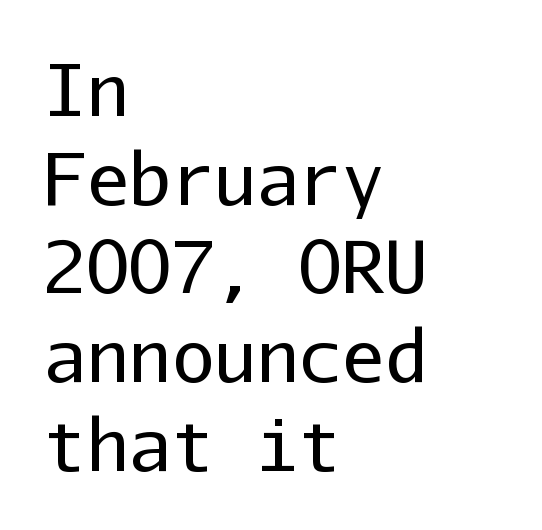
{"serif": "no", "italic": "no", "bold": "no", "weight": "regular", "width": "normal", "stroke_contrast": "low", "x_height": "medium", "monospaced": "yes", "underline": "no", "align": "left", "line_spacing": "normal", "line_spacing_ratio": 1.25, "letter_spacing": "normal", "letter_spacing_em": 0.0, "glyph_px": 71}
